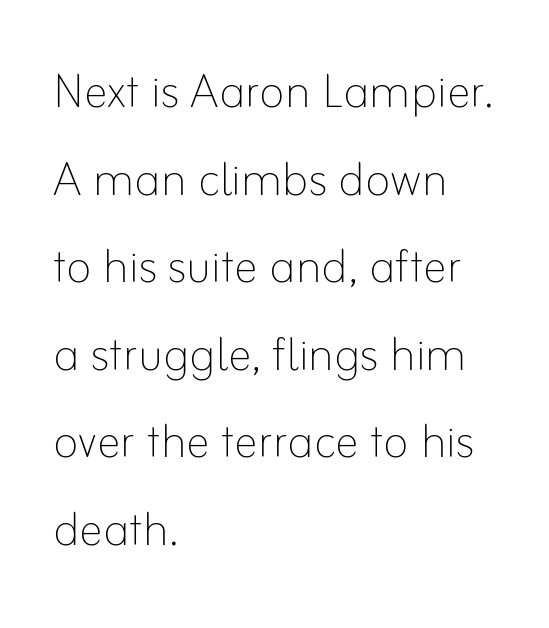
{"italic": "no", "bold": "no", "weight": "thin", "width": "normal", "stroke_contrast": "low", "x_height": "small", "monospaced": "no", "underline": "no", "align": "left", "line_spacing": "normal", "line_spacing_ratio": 1.46, "letter_spacing": "normal", "letter_spacing_em": 0.0, "glyph_px": 60}
